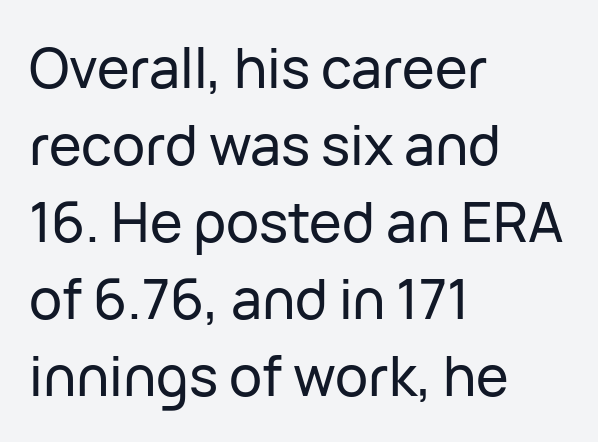
The image shows 55 px sans-serif type, upright; set left-aligned, normal line spacing (1.4x), normal letter spacing, not underlined; low stroke contrast and a medium x-height.
